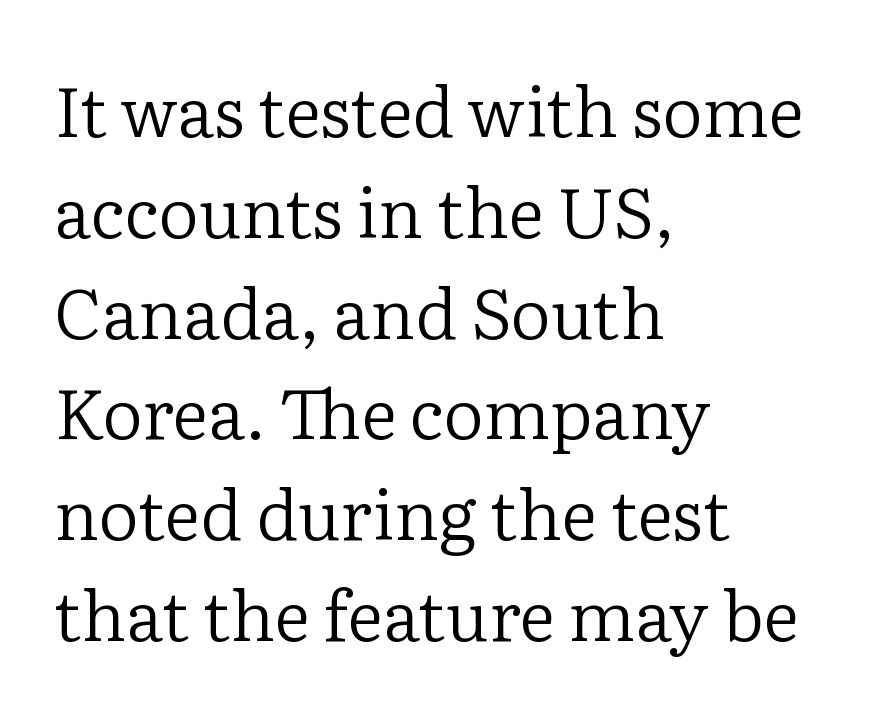
Q: Is the text bold? A: No.
Q: Is the text italic (slanted)? A: No, it is upright.
Q: Is the typeface a serif or a sans-serif typeface? A: Serif.
Q: Is the text underlined? A: No.
Q: How is the paragraph aligned? A: Left-aligned.
Q: Is the spacing between letters normal or unusually wide? A: Normal.
Q: Is the spacing between lines tight, normal or loose? A: Normal.
Q: Width (condensed, normal, or wide)? A: Normal.
Q: Stroke contrast? A: Low.
Q: x-height? A: Medium.
Q: Monospaced? A: No.
